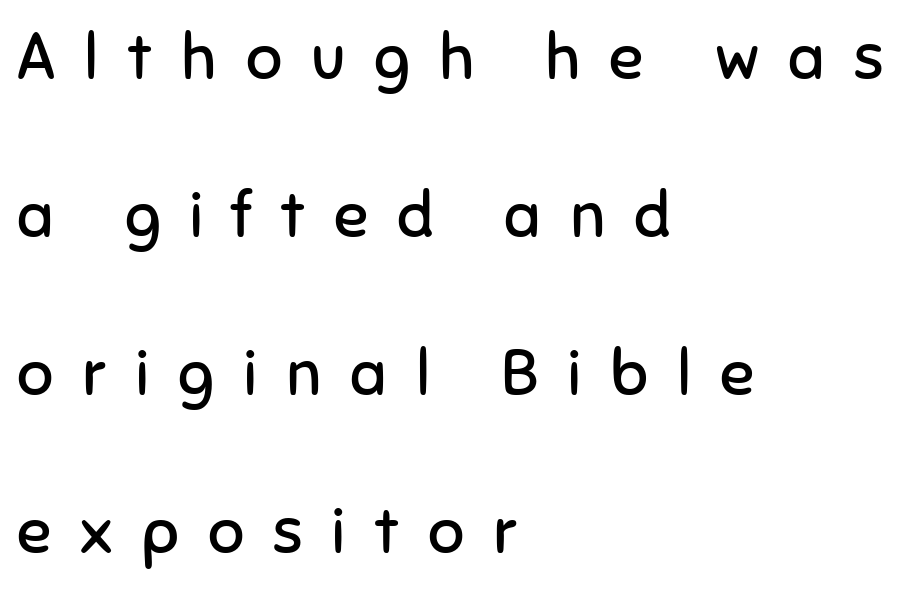
The image shows 64 px regular-weight sans-serif type, upright; set left-aligned, loose line spacing (2.47x), unusually wide letter spacing (+0.45 em), not underlined; low stroke contrast and a medium x-height.
